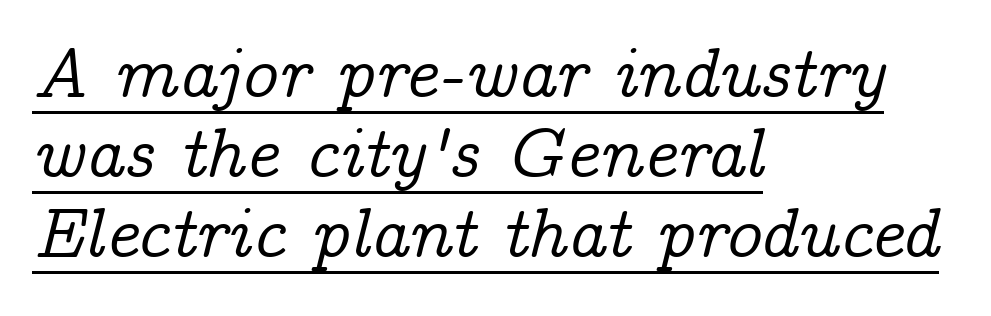
Character widths vary here, with narrow letters taking less room than wide ones. The rag falls on the right side of this text block. Reading down the column, the eye jumps only a short way to each next line. I'd call this a serif setting — the letters wear small feet. Spacing between characters is what you'd get straight out of the box. Somebody hit Ctrl+U on this one — the words are underlined.
